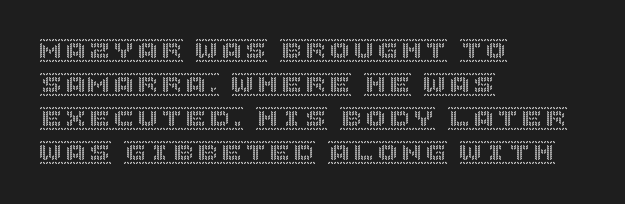
{"italic": "no", "underline": "no", "align": "left", "line_spacing": "normal", "line_spacing_ratio": 1.41, "letter_spacing": "normal", "letter_spacing_em": 0.0, "glyph_px": 24}
